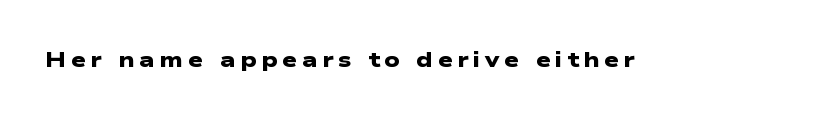
Look at the stroke-to-counter ratio: heavy, a bold. Plain, unruled lines of type. Students, note that the glyphs here are deliberately spaced far apart.
